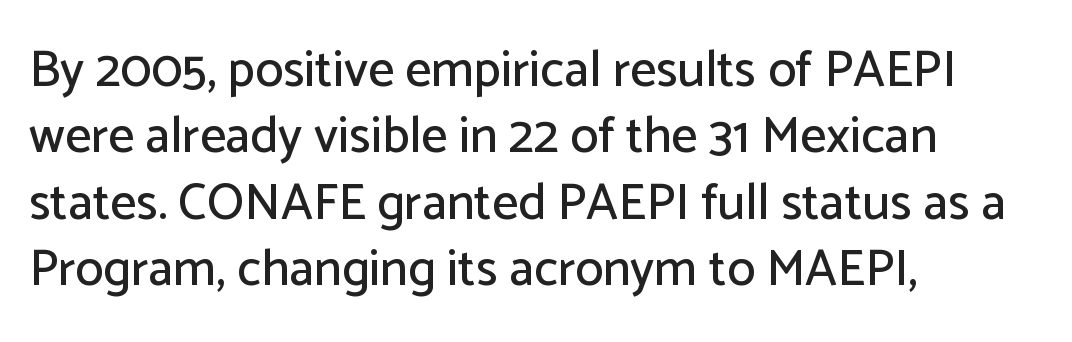
This sample uses an upright cut, with every glyph sitting square on the baseline. Just letters on the line, the space beneath them empty. The rendering uses natural spacing where letterforms have individual widths. Observe the ordinary spacing: letters are neighbours, not strangers. Vertical spacing — default. Each letter's strokes conclude bluntly, with no projecting serifs.
